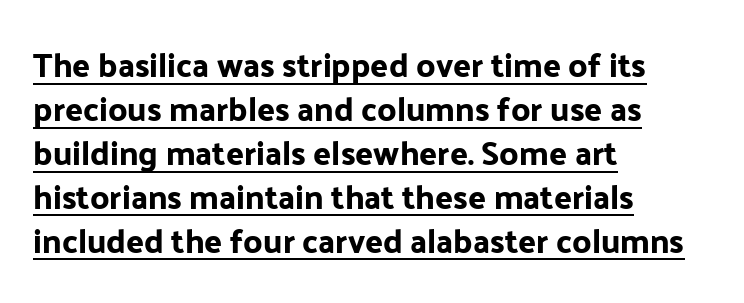
Q: Is the text italic (slanted)? A: No, it is upright.
Q: Is the typeface a serif or a sans-serif typeface? A: Sans-serif.
Q: Is the text underlined? A: Yes.
Q: How is the paragraph aligned? A: Left-aligned.
Q: Is the spacing between letters normal or unusually wide? A: Normal.
Q: Is the spacing between lines tight, normal or loose? A: Normal.
Q: Width (condensed, normal, or wide)? A: Normal.
Q: Stroke contrast? A: Low.
Q: x-height? A: Medium.
Q: Monospaced? A: No.
